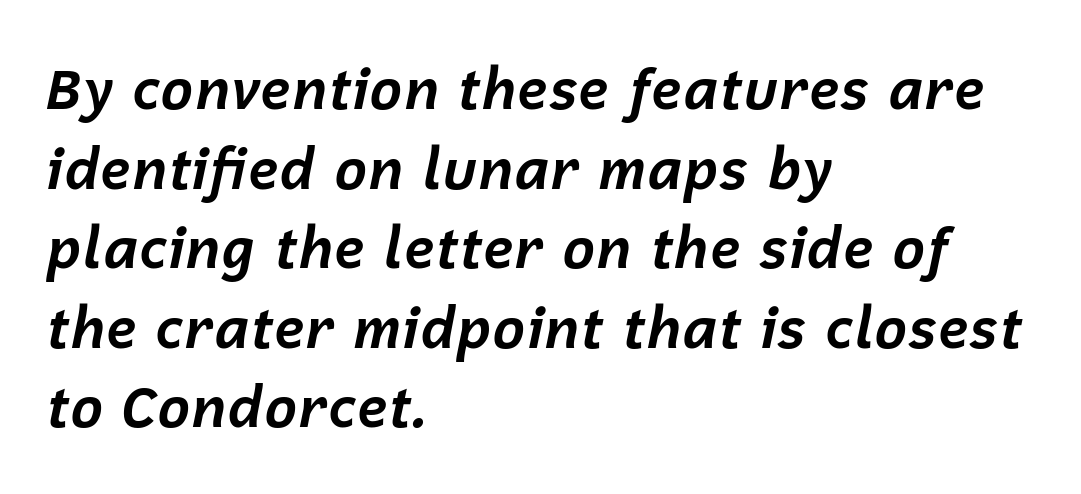
Compared with an ordinary text face, these strokes are far heavier — a full bold. Italic? Definitely — the glyphs are oblique. Spacing verdict: proportional, widths tailored to each character. Check under the words: just untouched page. The line texture is even and compact thanks to regular tracking. Summary of vertical rhythm: regular, with standard interline spacing.
